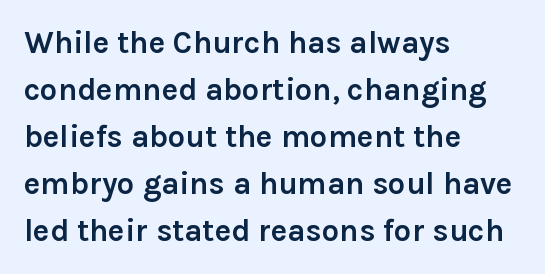
Q: Is the text bold? A: Yes.
Q: Is the text italic (slanted)? A: No, it is upright.
Q: Is the typeface a serif or a sans-serif typeface? A: Sans-serif.
Q: Is the text underlined? A: No.
Q: How is the paragraph aligned? A: Left-aligned.
Q: Is the spacing between letters normal or unusually wide? A: Normal.
Q: Is the spacing between lines tight, normal or loose? A: Normal.
Q: Width (condensed, normal, or wide)? A: Normal.
Q: Stroke contrast? A: Low.
Q: x-height? A: Medium.
Q: Monospaced? A: No.
